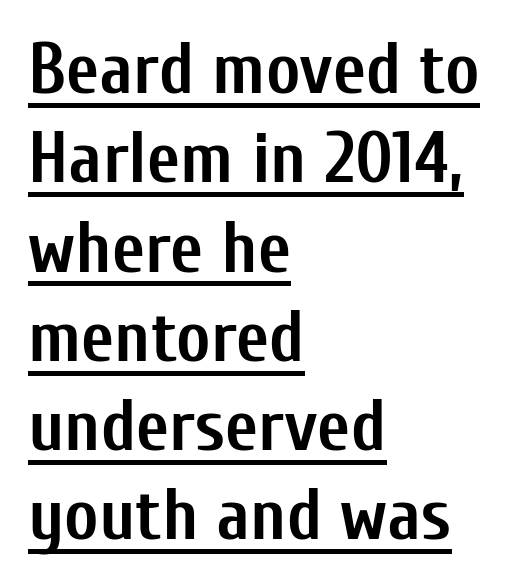
Q: Is the text bold? A: Yes.
Q: Is the text italic (slanted)? A: No, it is upright.
Q: Is the typeface a serif or a sans-serif typeface? A: Sans-serif.
Q: Is the text underlined? A: Yes.
Q: How is the paragraph aligned? A: Left-aligned.
Q: Is the spacing between letters normal or unusually wide? A: Normal.
Q: Width (condensed, normal, or wide)? A: Condensed.
Q: Stroke contrast? A: Low.
Q: x-height? A: Medium.
Q: Monospaced? A: No.
